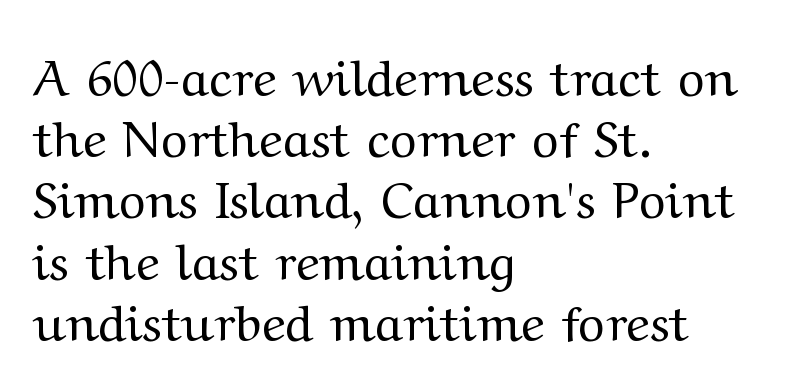
{"serif": "yes", "italic": "no", "bold": "no", "weight": "regular", "width": "wide", "stroke_contrast": "medium", "x_height": "medium", "monospaced": "no", "underline": "no", "align": "left", "line_spacing_ratio": 1.2, "letter_spacing": "normal", "letter_spacing_em": 0.0, "glyph_px": 51}
